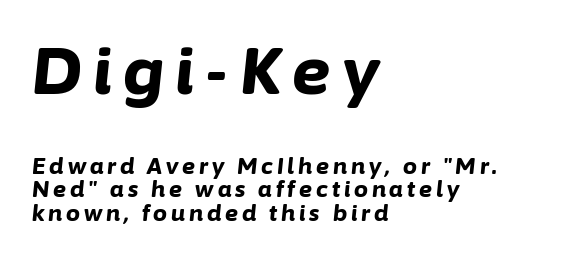
Every row of glyphs begins at an identical x-position on the left. You get the large type first, then a drop to smaller type. A full-strength bold gives these letters their thick strokes. The text carries the slant typical of an italic or oblique font. The area under the type is left untouched.
